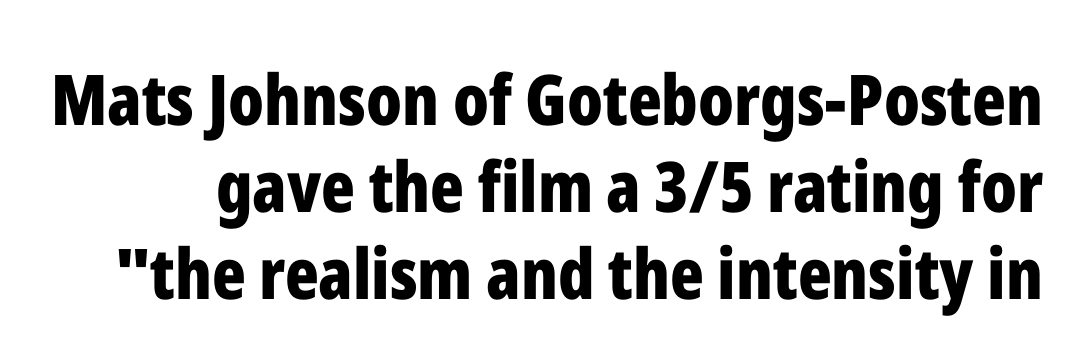
{"serif": "no", "italic": "no", "bold": "yes", "weight": "bold", "width": "condensed", "stroke_contrast": "low", "x_height": "medium", "monospaced": "no", "underline": "no", "line_spacing_ratio": 1.24, "letter_spacing": "normal", "letter_spacing_em": 0.0, "glyph_px": 70}
